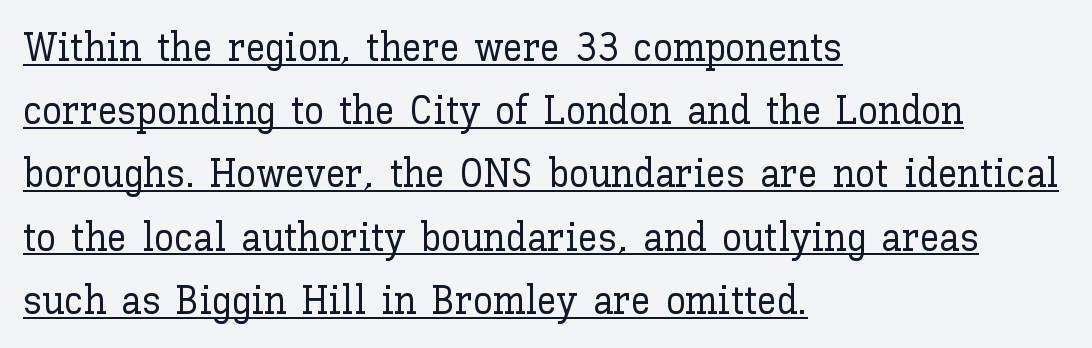
Q: Is the text italic (slanted)? A: No, it is upright.
Q: Is the text underlined? A: Yes.
Q: How is the paragraph aligned? A: Left-aligned.
Q: Is the spacing between letters normal or unusually wide? A: Normal.
Q: Is the spacing between lines tight, normal or loose? A: Normal.
Q: Width (condensed, normal, or wide)? A: Normal.
Q: Stroke contrast? A: Low.
Q: x-height? A: Medium.
Q: Monospaced? A: No.
